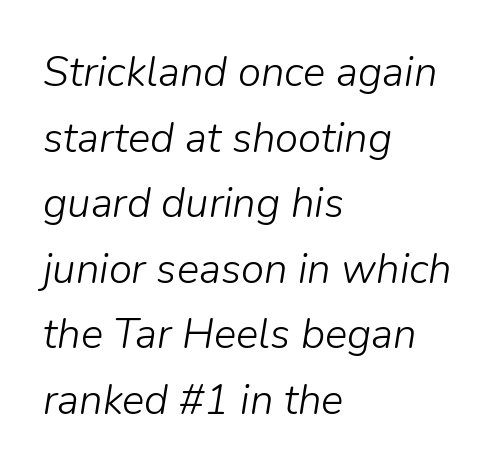
Do the characters align in a grid? No, the font is proportional. Looking at the ascenders, they clearly lean. Only glyphs here, with clear space below each row. Students, note that the glyphs here touch the page at normal intervals. The line-height multiplier appears to be the usual default.
